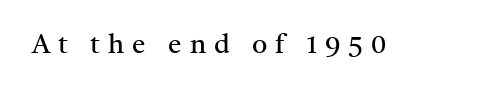
{"italic": "no", "bold": "no", "underline": "no", "letter_spacing": "wide", "letter_spacing_em": 0.3, "glyph_px": 27}
